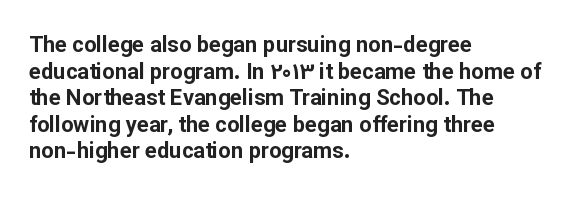
{"italic": "no", "bold": "yes", "underline": "no", "align": "left", "line_spacing_ratio": 1.21, "letter_spacing": "normal", "letter_spacing_em": 0.0, "glyph_px": 22}
